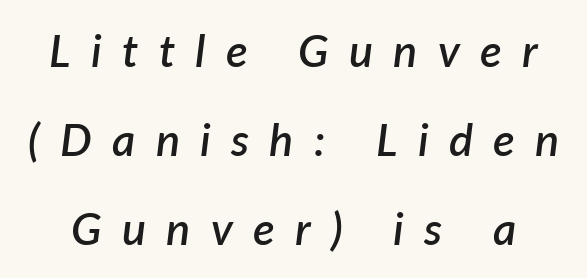
The image shows 45 px semibold type, italic (leaning right); set loose line spacing (1.98x), unusually wide letter spacing (+0.45 em), not underlined; low stroke contrast and a medium x-height.
